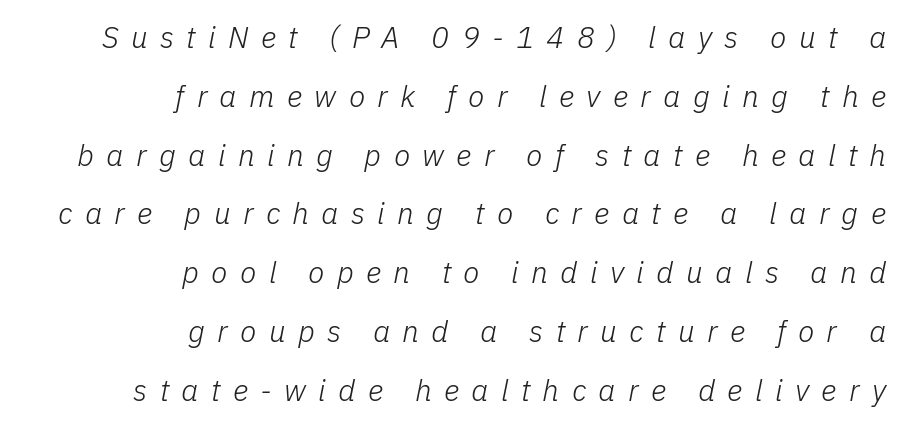
The image shows 30 px light type, italic (leaning right); set right-aligned, loose line spacing (1.96x), unusually wide letter spacing (+0.41 em), not underlined; low stroke contrast and a medium x-height.
